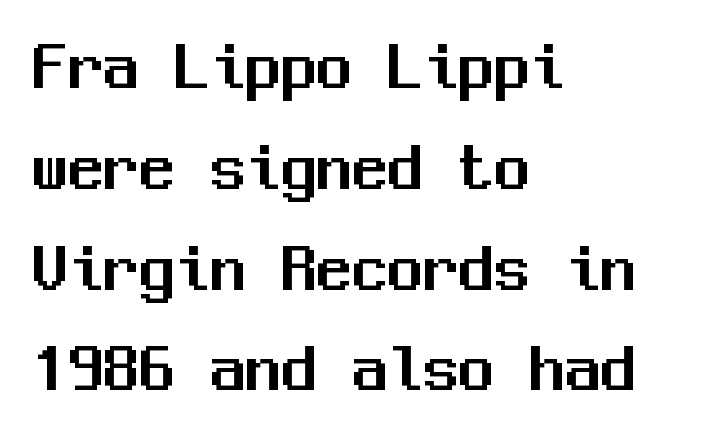
{"serif": "no", "italic": "no", "width": "normal", "stroke_contrast": "medium", "x_height": "medium", "monospaced": "yes", "underline": "no", "align": "left", "line_spacing": "normal", "line_spacing_ratio": 1.42, "letter_spacing": "normal", "letter_spacing_em": 0.0, "glyph_px": 71}
